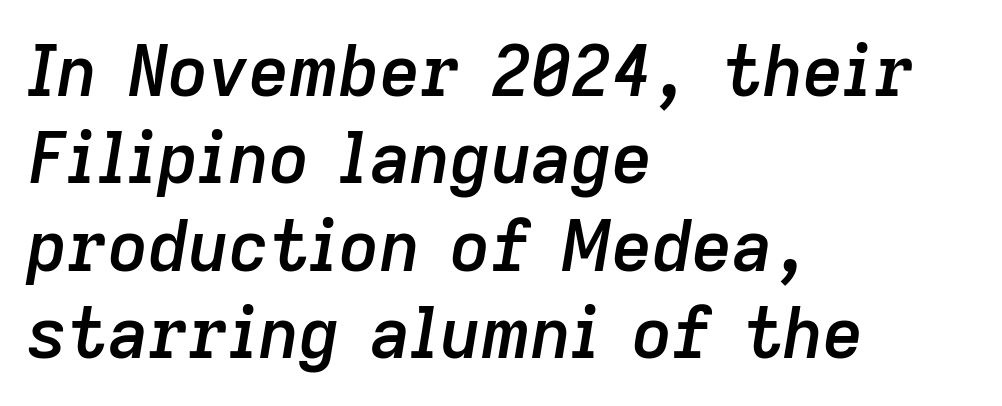
Letters rest on an invisible, unmarked baseline. One glance says typical: line gaps are just what's usual. The ragged edge is on the right, which tells us the setting is flush left. The font is running at a semibold setting, under full bold.
